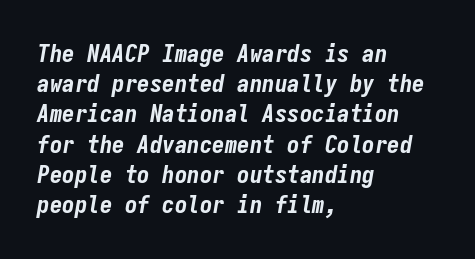
{"italic": "yes", "lean": "right", "slant_degrees": 9, "bold": "yes", "underline": "no", "align": "left", "line_spacing_ratio": 1.21, "letter_spacing": "normal", "letter_spacing_em": 0.0, "glyph_px": 25}
